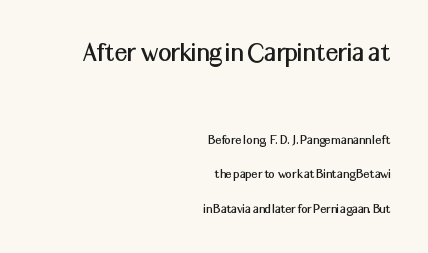
Q: Is the text italic (slanted)? A: No, it is upright.
Q: Is the typeface a serif or a sans-serif typeface? A: Sans-serif.
Q: Is the text underlined? A: No.
Q: How is the paragraph aligned? A: Right-aligned.
Q: Is the spacing between letters normal or unusually wide? A: Normal.
Q: Is the spacing between lines tight, normal or loose? A: Loose.
Q: Which block of text is set in a larger size, the first (top) or the second (bottom)? A: The first (top) one.
Q: Width (condensed, normal, or wide)? A: Normal.
Q: Stroke contrast? A: Medium.
Q: x-height? A: Medium.
Q: Monospaced? A: No.
